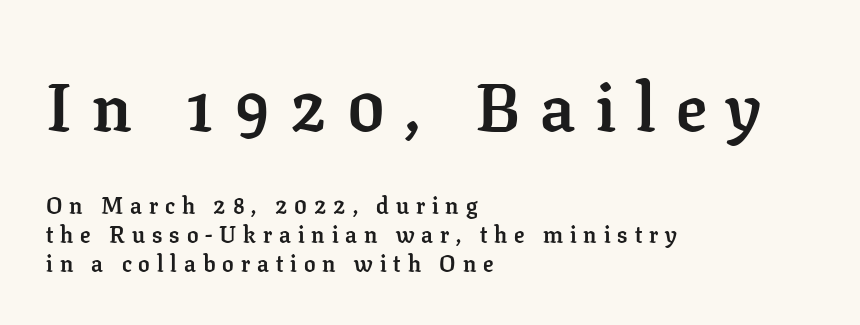
The image shows 68 px semibold serif type, upright; set left-aligned, normal line spacing (1.25x), unusually wide letter spacing (+0.3 em), not underlined; the first (top) block is 2.96x larger; low stroke contrast and a medium x-height.
